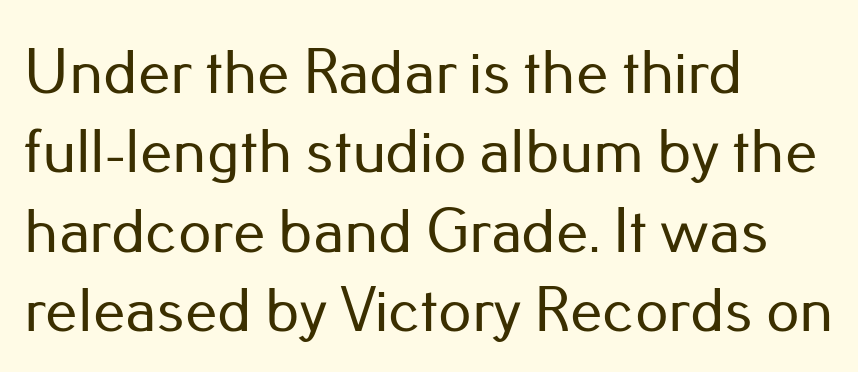
{"serif": "no", "italic": "no", "width": "normal", "stroke_contrast": "low", "x_height": "small", "monospaced": "no", "underline": "no", "align": "left", "line_spacing_ratio": 1.22, "letter_spacing": "normal", "letter_spacing_em": 0.0, "glyph_px": 65}
